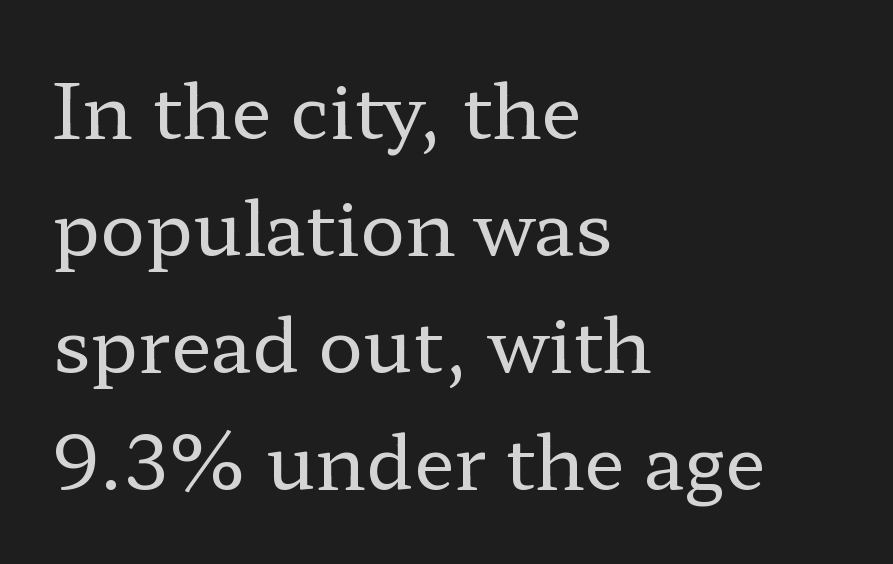
Q: Is the text bold? A: No.
Q: Is the text italic (slanted)? A: No, it is upright.
Q: Is the typeface a serif or a sans-serif typeface? A: Serif.
Q: Is the text underlined? A: No.
Q: How is the paragraph aligned? A: Left-aligned.
Q: Is the spacing between letters normal or unusually wide? A: Normal.
Q: Is the spacing between lines tight, normal or loose? A: Normal.
Q: Width (condensed, normal, or wide)? A: Wide.
Q: Stroke contrast? A: Low.
Q: x-height? A: Medium.
Q: Monospaced? A: No.
